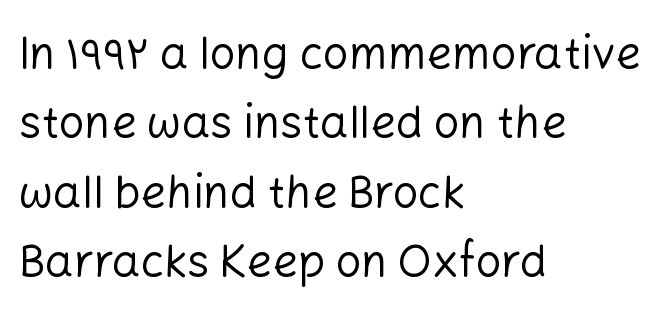
Q: Is the text bold? A: No.
Q: Is the text italic (slanted)? A: No, it is upright.
Q: Is the typeface a serif or a sans-serif typeface? A: Sans-serif.
Q: Is the text underlined? A: No.
Q: How is the paragraph aligned? A: Left-aligned.
Q: Is the spacing between letters normal or unusually wide? A: Normal.
Q: Is the spacing between lines tight, normal or loose? A: Normal.
Q: Width (condensed, normal, or wide)? A: Normal.
Q: Stroke contrast? A: Low.
Q: x-height? A: Medium.
Q: Monospaced? A: No.
